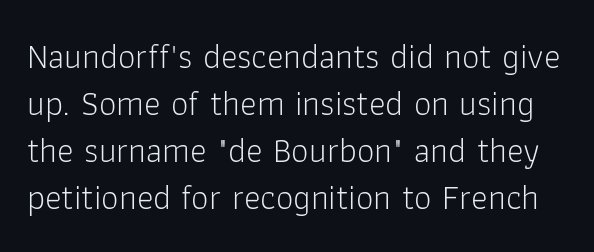
The image shows 35 px light sans-serif type, upright; set normal line spacing (1.34x), normal letter spacing, not underlined; low stroke contrast and a medium x-height.
